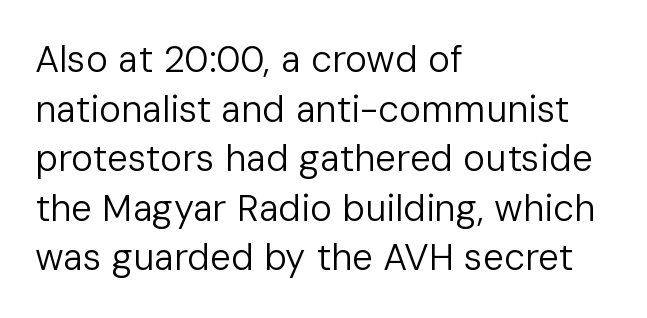
The image shows 37 px regular-weight sans-serif type, upright; set left-aligned, normal line spacing (1.34x), normal letter spacing, not underlined; low stroke contrast and a medium x-height.
